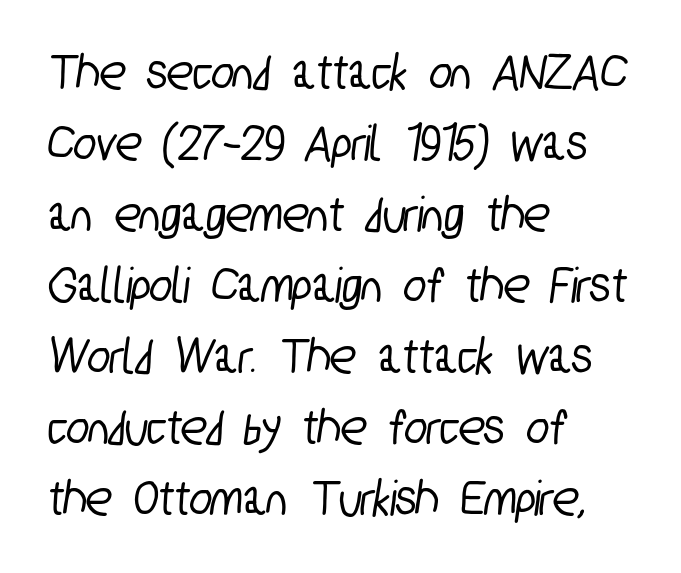
{"serif": "no", "width": "condensed", "stroke_contrast": "low", "x_height": "medium", "monospaced": "no", "underline": "no", "align": "left", "line_spacing": "normal", "line_spacing_ratio": 1.34, "letter_spacing": "normal", "letter_spacing_em": 0.0, "glyph_px": 53}
